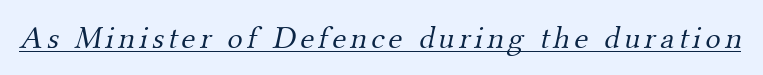
Observe the serifs anchoring each vertical stroke in this sample. Spacing verdict: proportional, widths tailored to each character. Think standard paragraph weight, or any step lighter than that. Decoration check: the copy is underlined.
